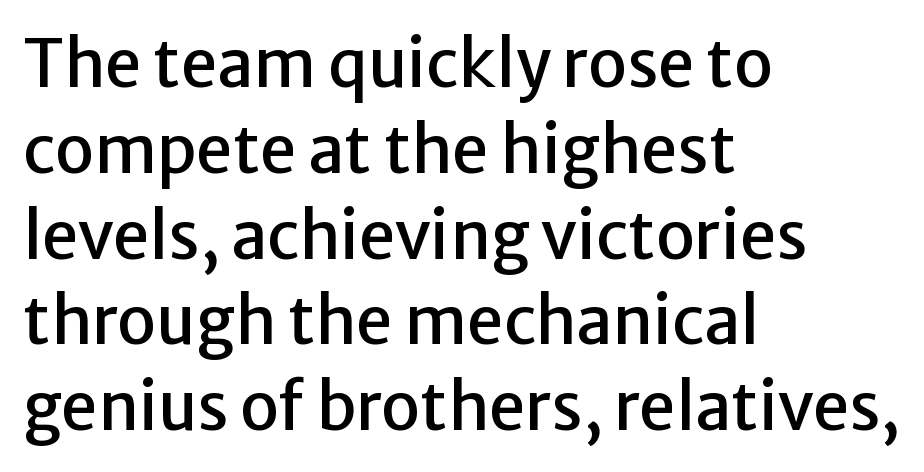
{"serif": "no", "italic": "no", "width": "normal", "stroke_contrast": "low", "x_height": "medium", "monospaced": "no", "underline": "no", "align": "left", "line_spacing": "normal", "line_spacing_ratio": 1.32, "letter_spacing": "normal", "letter_spacing_em": 0.0, "glyph_px": 65}
